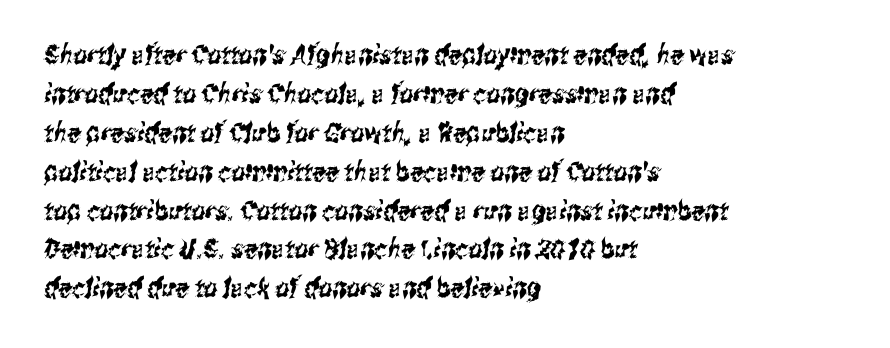
Short note: letters normally spaced. Baseline-to-baseline distance is the conventional proportion of letter height. Short and long lines alike share a common starting point at left. A clean baseline with only descenders dipping below it.
